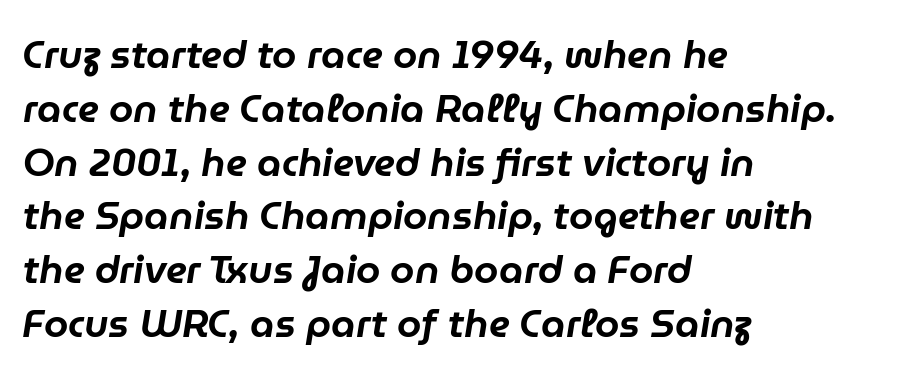
{"italic": "yes", "lean": "right", "slant_degrees": 9, "width": "normal", "stroke_contrast": "low", "x_height": "medium", "monospaced": "no", "underline": "no", "align": "left", "line_spacing": "normal", "line_spacing_ratio": 1.38, "letter_spacing": "normal", "letter_spacing_em": 0.0, "glyph_px": 39}
